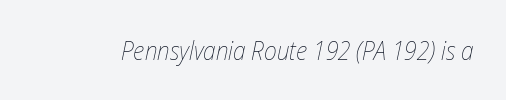
{"italic": "yes", "lean": "right", "slant_degrees": 12, "bold": "no", "underline": "no", "letter_spacing": "normal", "letter_spacing_em": 0.0, "glyph_px": 26}
